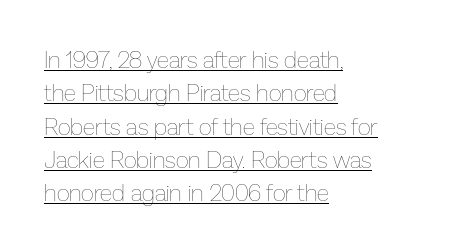
The image shows 23 px text type, upright; set left-aligned, normal line spacing (1.45x), normal letter spacing, underlined.
